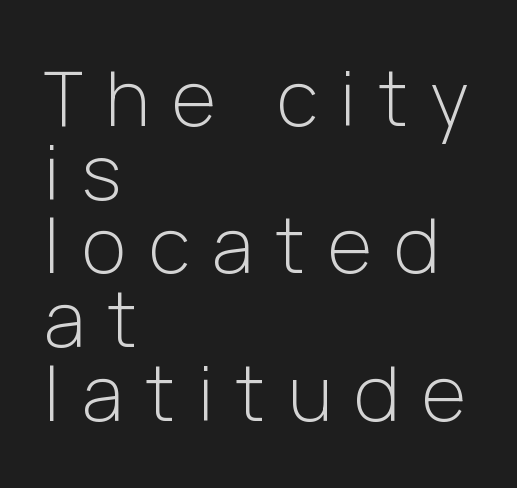
{"serif": "no", "italic": "no", "bold": "no", "weight": "light", "width": "normal", "stroke_contrast": "low", "x_height": "medium", "monospaced": "no", "underline": "no", "align": "left", "line_spacing": "tight", "line_spacing_ratio": 0.97, "letter_spacing": "wide", "letter_spacing_em": 0.3, "glyph_px": 76}
